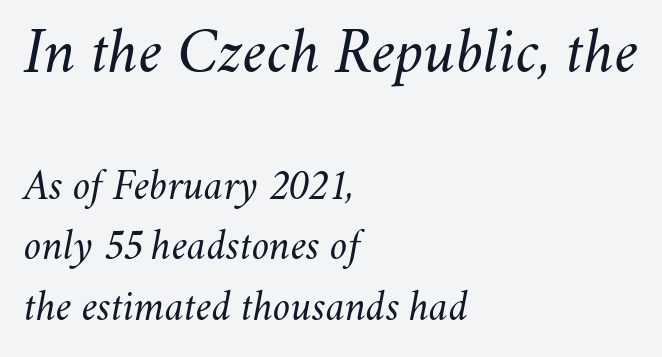
Q: Is the text bold? A: No.
Q: Is the text italic (slanted)? A: Yes, it leans right by about 11 degrees.
Q: Is the text underlined? A: No.
Q: How is the paragraph aligned? A: Left-aligned.
Q: Is the spacing between letters normal or unusually wide? A: Normal.
Q: Is the spacing between lines tight, normal or loose? A: Normal.
Q: Which block of text is set in a larger size, the first (top) or the second (bottom)? A: The first (top) one.
Q: Width (condensed, normal, or wide)? A: Normal.
Q: Stroke contrast? A: Medium.
Q: x-height? A: Small.
Q: Monospaced? A: No.
